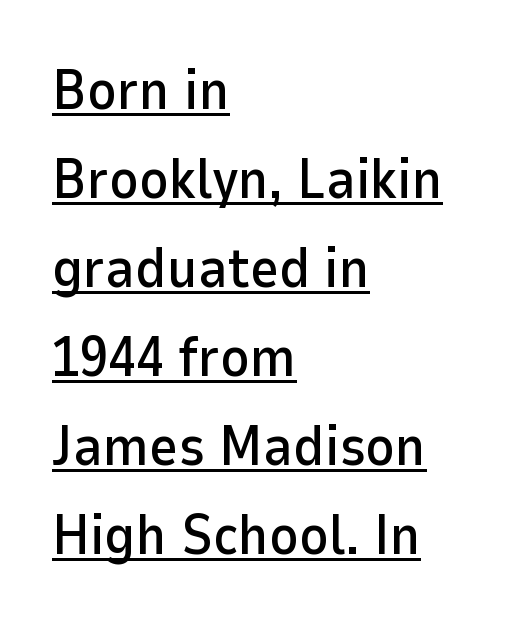
Proportional: the letters do not fall into vertical columns. Between one letter and the next there's only the usual sliver of space. Rendered with straight, roman letterforms. Emphasis is given by a line drawn under the lettering. Classification — sans serif.
